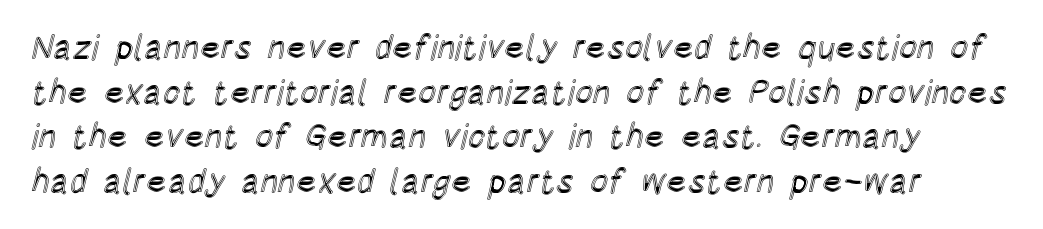
Q: Is the text italic (slanted)? A: Yes.
Q: Is the text underlined? A: No.
Q: Is the spacing between letters normal or unusually wide? A: Normal.
Q: Is the spacing between lines tight, normal or loose? A: Normal.
Q: Width (condensed, normal, or wide)? A: Condensed.
Q: x-height? A: Large.
Q: Monospaced? A: No.
